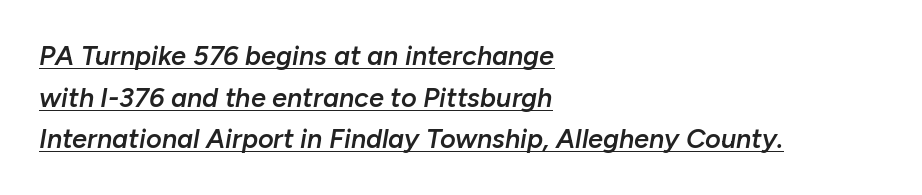
{"italic": "yes", "lean": "right", "slant_degrees": 10, "bold": "semi", "underline": "yes", "align": "left", "line_spacing": "normal", "line_spacing_ratio": 1.54, "letter_spacing": "normal", "letter_spacing_em": 0.0, "glyph_px": 27}
